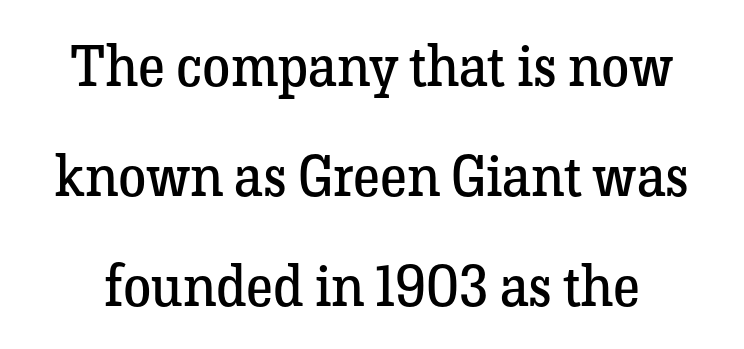
Q: Is the text bold? A: No.
Q: Is the text italic (slanted)? A: No, it is upright.
Q: Is the typeface a serif or a sans-serif typeface? A: Serif.
Q: Is the text underlined? A: No.
Q: Is the spacing between letters normal or unusually wide? A: Normal.
Q: Is the spacing between lines tight, normal or loose? A: Loose.
Q: Width (condensed, normal, or wide)? A: Normal.
Q: Stroke contrast? A: Low.
Q: x-height? A: Medium.
Q: Monospaced? A: No.
